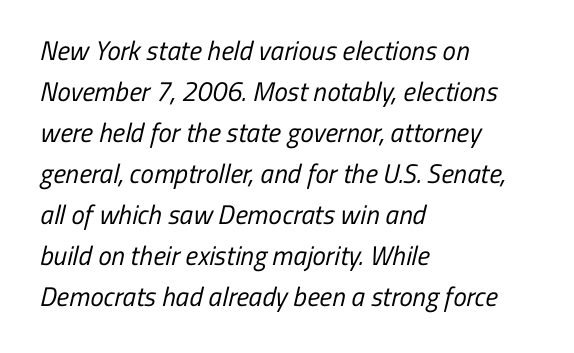
The letters look calm and open, with moderate or lighter stems. Reading down the block, your eye returns to a fixed left position each line. Look at the tracking — it's just the regular setting, nothing added. Rows of type keep a routine distance in the vertical direction. The space directly below the letters is spotless.
